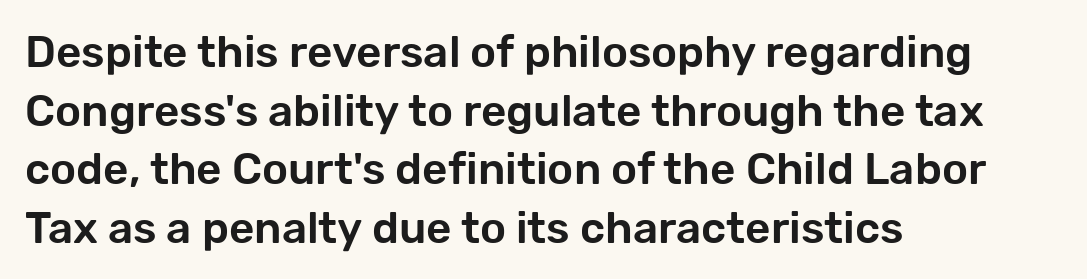
The image shows 44 px sans-serif type, upright; set left-aligned, normal line spacing (1.33x), normal letter spacing, not underlined; low stroke contrast and a medium x-height.
